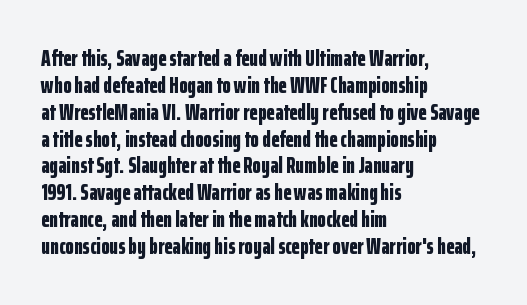
The image shows 22 px bold type, upright; set left-aligned, line spacing 1.22x, normal letter spacing, not underlined.
